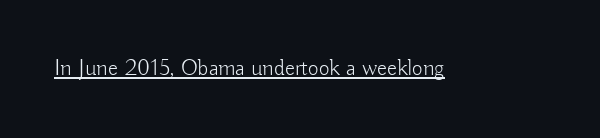
{"italic": "no", "bold": "no", "underline": "yes", "letter_spacing": "normal", "letter_spacing_em": 0.0, "glyph_px": 23}
